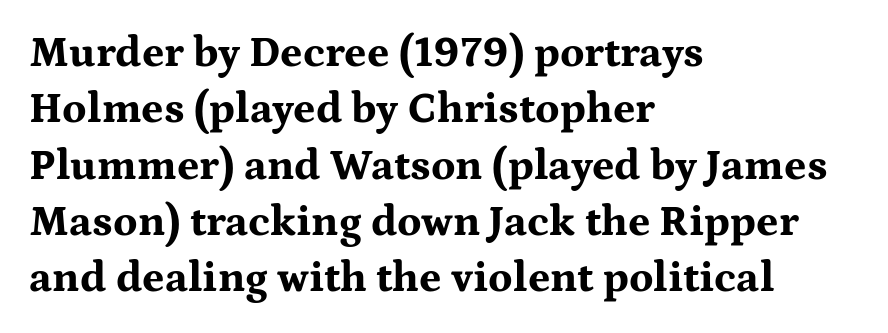
The image shows 43 px bold, wide serif type, upright; set left-aligned, normal line spacing (1.31x), normal letter spacing, not underlined; medium stroke contrast and a medium x-height.
